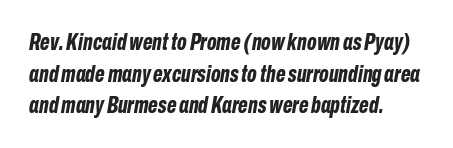
Q: Is the text bold? A: Yes.
Q: Is the text italic (slanted)? A: Yes, it leans right by about 10 degrees.
Q: Is the text underlined? A: No.
Q: How is the paragraph aligned? A: Left-aligned.
Q: Is the spacing between letters normal or unusually wide? A: Normal.
Q: Is the spacing between lines tight, normal or loose? A: Normal.
